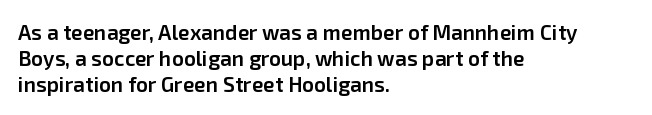
Weight: semibold (demi). Clear beneath every line of the passage. Nothing unusual about the tracking: characters are spaced as the font intends. Notice how the stems are strictly vertical — no italics here. This sample is left-justified, so line endings fall wherever the words run out.
